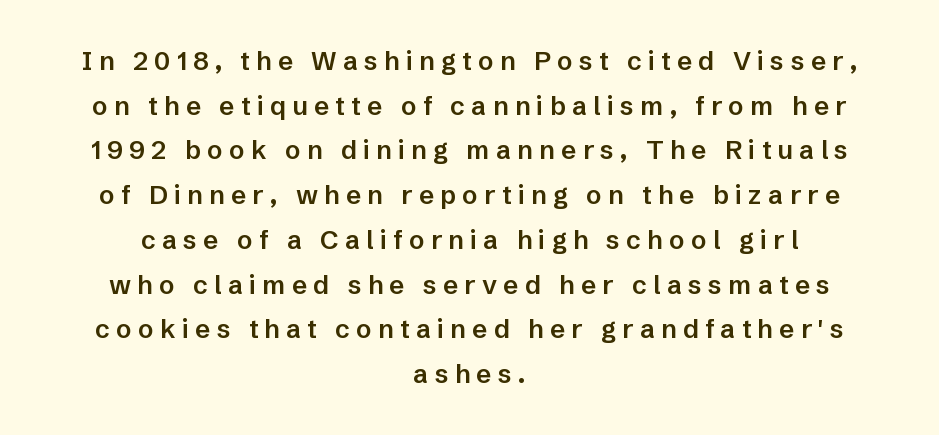
Q: Is the text bold? A: Semi-bold.
Q: Is the text italic (slanted)? A: No, it is upright.
Q: Is the text underlined? A: No.
Q: How is the paragraph aligned? A: Centered.
Q: Is the spacing between letters normal or unusually wide? A: Unusually wide.
